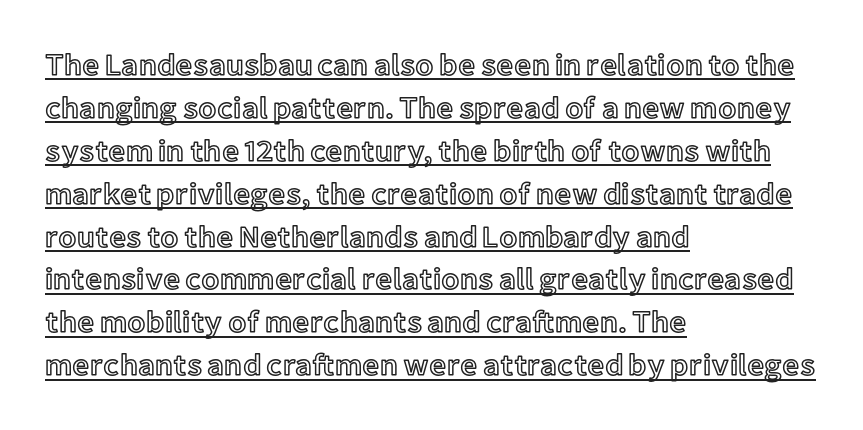
The image shows 30 px text type, upright; set left-aligned, normal line spacing (1.43x), normal letter spacing, underlined; a medium x-height.
